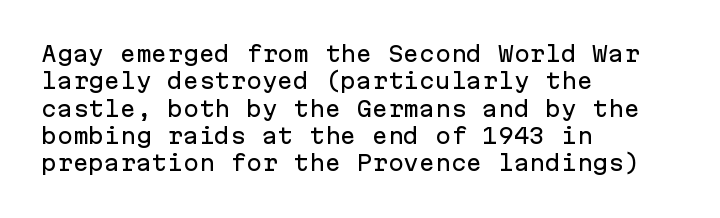
The image shows 21 px text type, upright; set left-aligned, normal line spacing (1.3x), normal letter spacing, not underlined.
